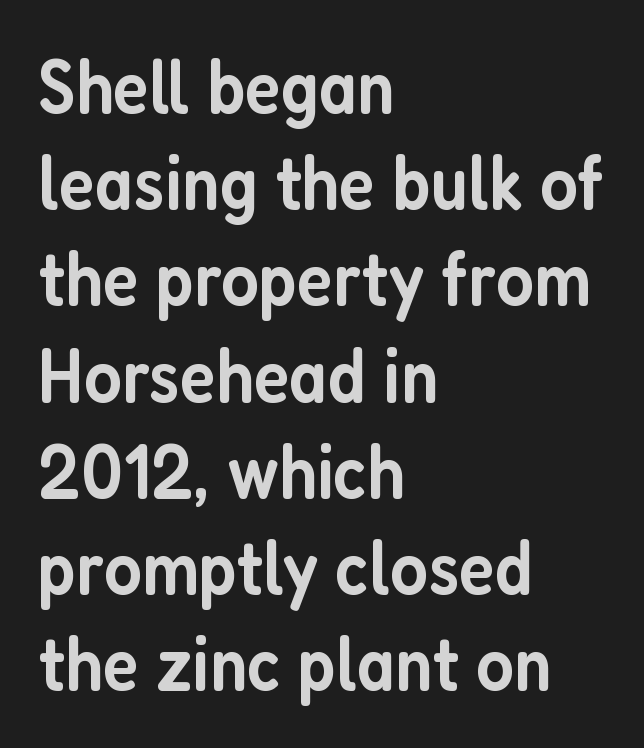
Notice how the stems are strictly vertical — no italics here. Which margin do the lines hug? The left one — the right edge is uneven. A typesetter would label this face a sans. Quick note: underline off. A typesetter would call this proportional, since set widths differ per character. The horizontal fit of the characters is conventional and even.
